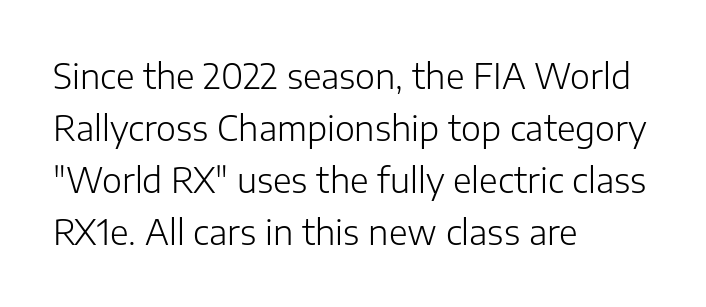
The image shows 34 px light sans-serif type, upright; set left-aligned, normal line spacing (1.53x), normal letter spacing, not underlined; low stroke contrast and a medium x-height.
